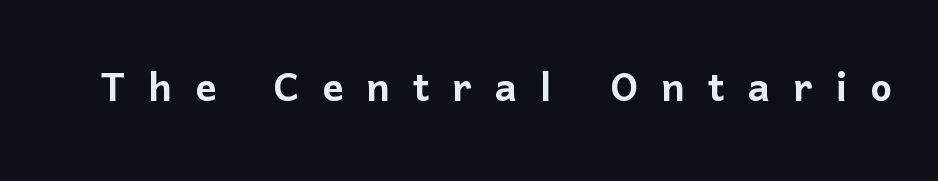
The image shows 52 px sans-serif type, upright; set unusually wide letter spacing (+0.44 em), not underlined; low stroke contrast and a medium x-height.
